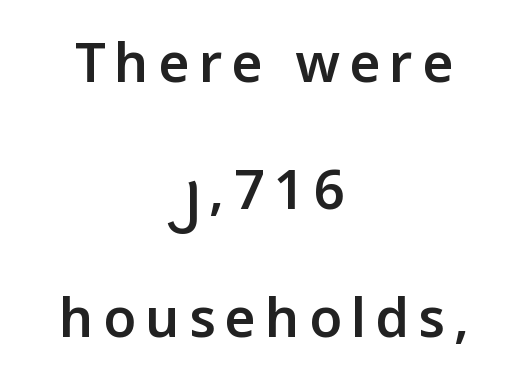
{"serif": "no", "italic": "no", "bold": "semi", "weight": "semibold", "width": "normal", "stroke_contrast": "low", "x_height": "medium", "monospaced": "no", "underline": "no", "align": "center", "line_spacing": "loose", "line_spacing_ratio": 2.36, "glyph_px": 54}
